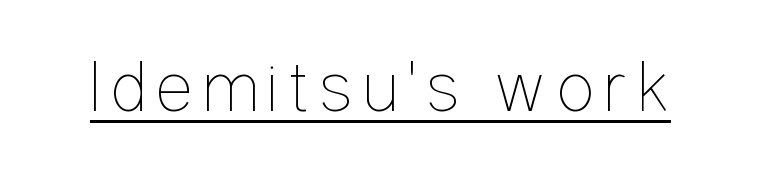
Q: Is the text bold? A: No.
Q: Is the text italic (slanted)? A: No, it is upright.
Q: Is the text underlined? A: Yes.
Q: Width (condensed, normal, or wide)? A: Condensed.
Q: Stroke contrast? A: Low.
Q: x-height? A: Medium.
Q: Monospaced? A: No.
